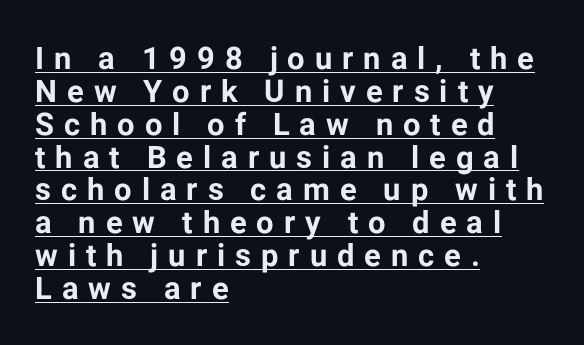
The rendering uses a small line-height, squeezing the rows. Compared with typical body copy, the letter spacing here is much looser. Letterform terminals end flat and unadorned throughout the passage. This is heavy type, rendered in bold. The compositor pushed each line to the left boundary.
